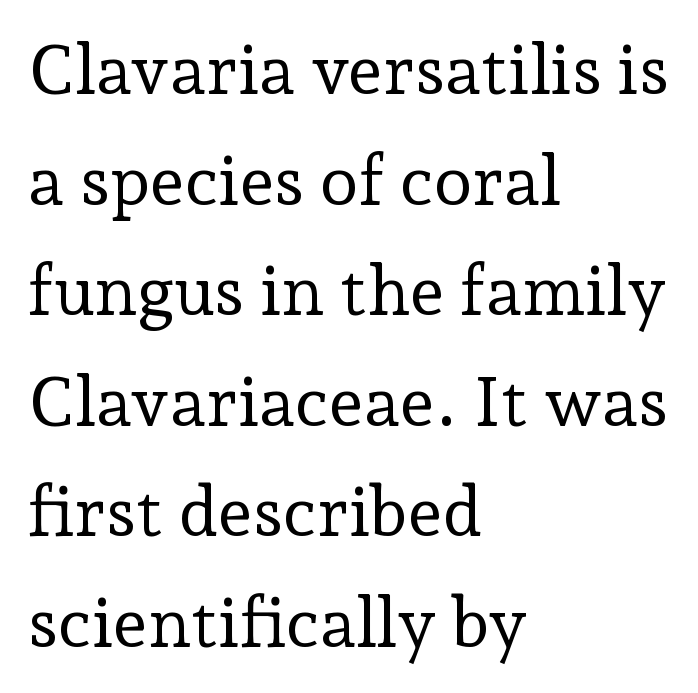
Q: Is the text bold? A: No.
Q: Is the text italic (slanted)? A: No, it is upright.
Q: Is the typeface a serif or a sans-serif typeface? A: Serif.
Q: Is the text underlined? A: No.
Q: How is the paragraph aligned? A: Left-aligned.
Q: Is the spacing between letters normal or unusually wide? A: Normal.
Q: Is the spacing between lines tight, normal or loose? A: Normal.
Q: Width (condensed, normal, or wide)? A: Normal.
Q: Stroke contrast? A: Low.
Q: x-height? A: Medium.
Q: Monospaced? A: No.
